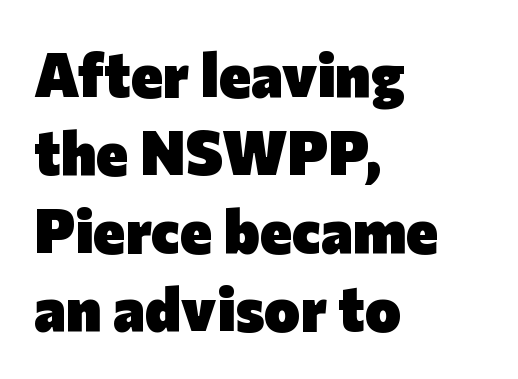
The image shows 61 px heavy sans-serif type, upright; set left-aligned, normal line spacing (1.28x), normal letter spacing, not underlined; low stroke contrast and a medium x-height.
